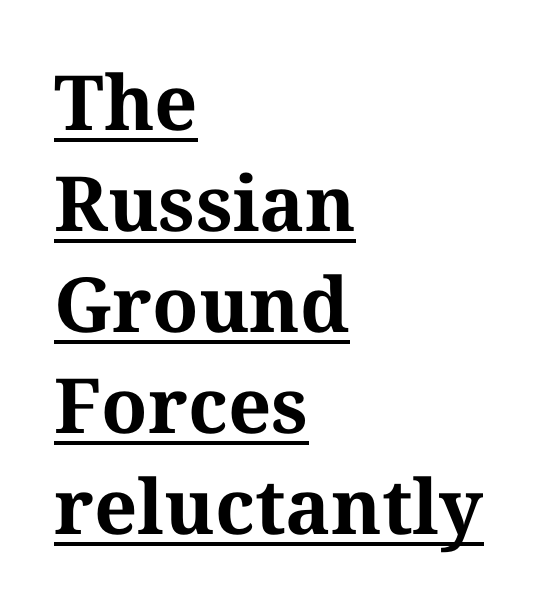
The image shows 76 px bold serif type, upright; set left-aligned, normal line spacing (1.33x), normal letter spacing, underlined; medium stroke contrast and a medium x-height.
